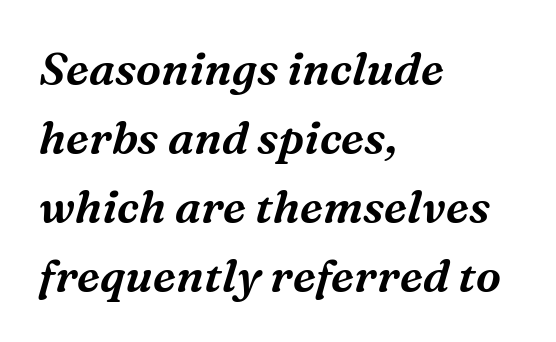
{"serif": "yes", "italic": "yes", "lean": "right", "slant_degrees": 16, "width": "normal", "stroke_contrast": "medium", "x_height": "medium", "monospaced": "no", "underline": "no", "align": "left", "line_spacing": "normal", "line_spacing_ratio": 1.53, "letter_spacing": "normal", "letter_spacing_em": 0.0, "glyph_px": 45}
